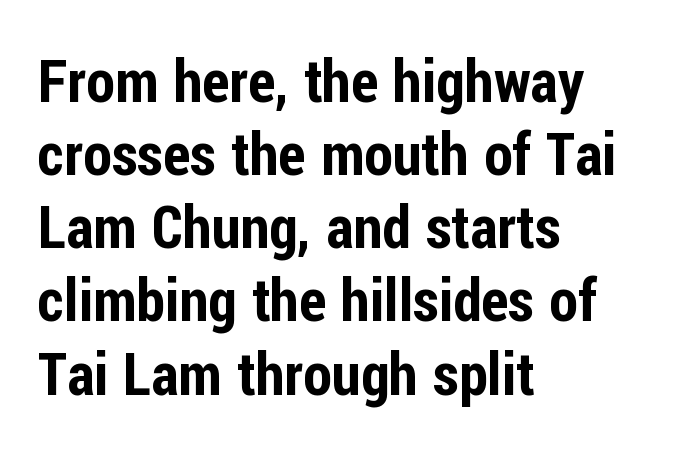
Q: Is the text italic (slanted)? A: No, it is upright.
Q: Is the typeface a serif or a sans-serif typeface? A: Sans-serif.
Q: Is the text underlined? A: No.
Q: How is the paragraph aligned? A: Left-aligned.
Q: Is the spacing between letters normal or unusually wide? A: Normal.
Q: Width (condensed, normal, or wide)? A: Condensed.
Q: Stroke contrast? A: Low.
Q: x-height? A: Medium.
Q: Monospaced? A: No.
